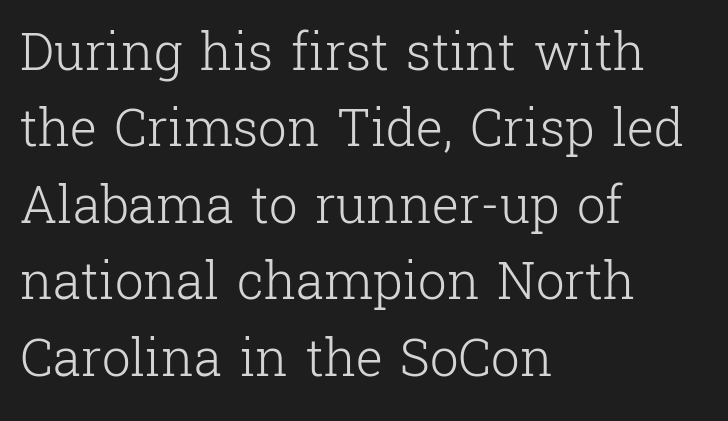
The image shows 51 px light serif type, upright; set left-aligned, normal line spacing (1.5x), normal letter spacing, not underlined; low stroke contrast and a medium x-height.
